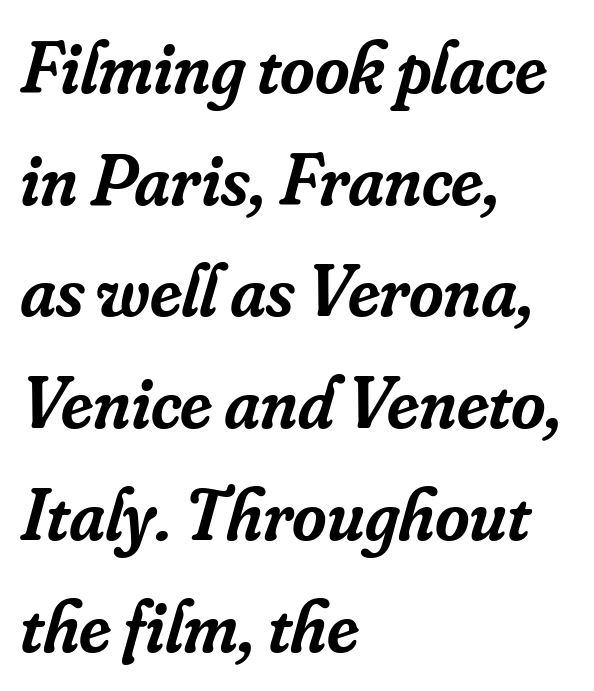
The space beneath each line is pristine and unruled. Does the type have serifs? Yes, each stem ends in a small foot. Horizontal bands of white between lines are of average thickness. Characters are canted at an angle relative to the baseline's perpendicular. Spacing verdict: proportional, widths tailored to each character.
